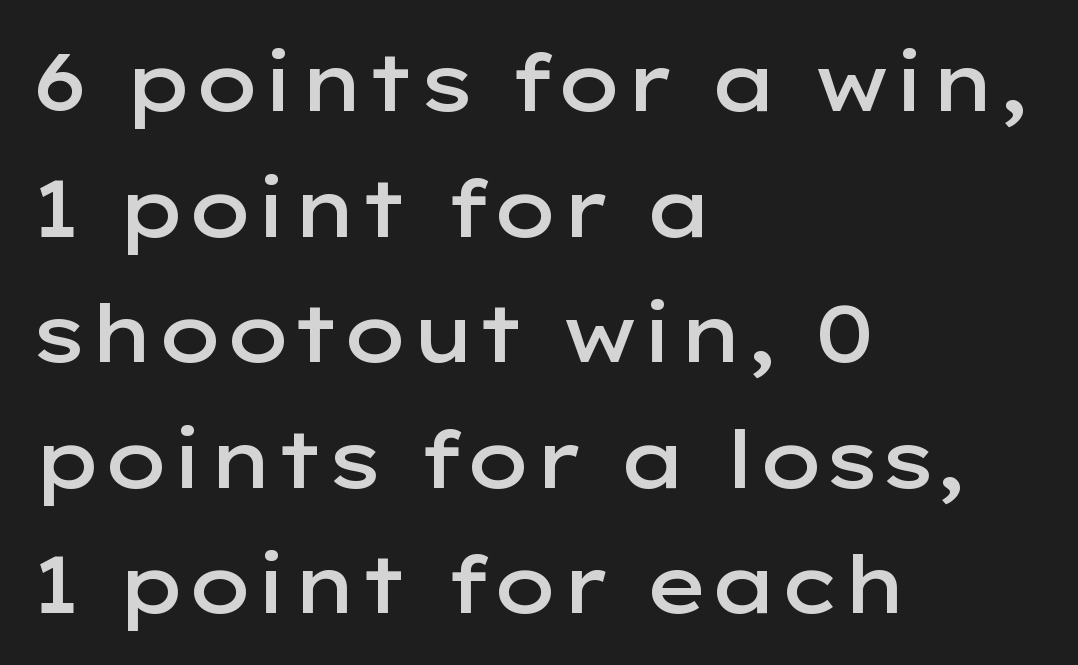
The image shows 80 px semibold, wide sans-serif type, upright; set left-aligned, normal line spacing (1.57x), normal letter spacing, not underlined; low stroke contrast and a medium x-height.
